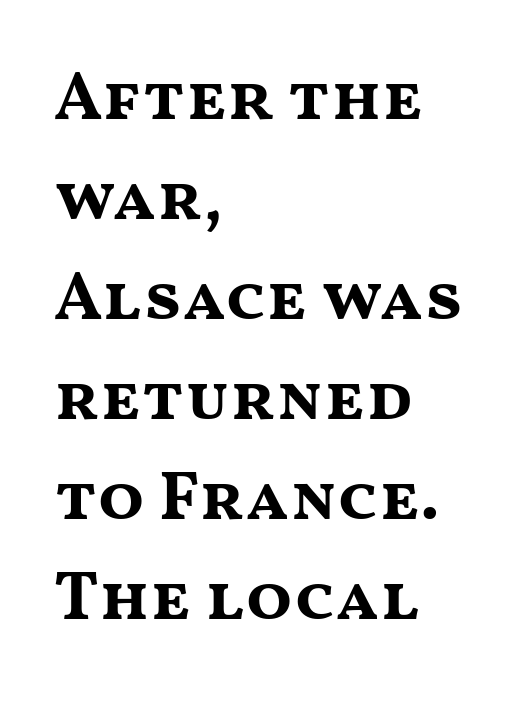
What's the leading like? Ordinary, nothing unusual. Italic: no, the glyphs are upright roman. Spacing verdict: proportional, widths tailored to each character. The passage shown is typeset with a sans-serif family.
